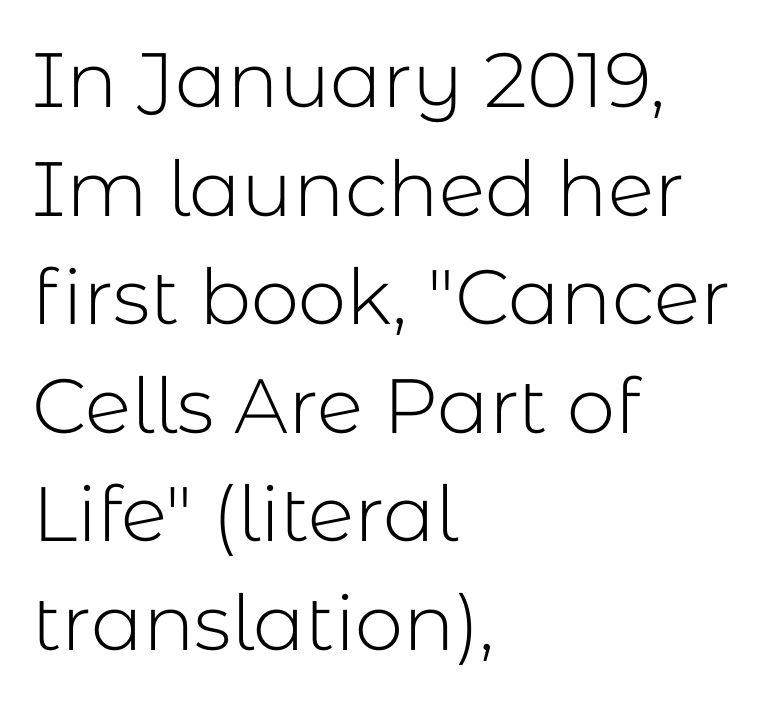
{"serif": "no", "italic": "no", "bold": "no", "weight": "light", "width": "normal", "stroke_contrast": "low", "x_height": "medium", "monospaced": "no", "underline": "no", "align": "left", "line_spacing": "normal", "line_spacing_ratio": 1.41, "letter_spacing": "normal", "letter_spacing_em": 0.0, "glyph_px": 77}
